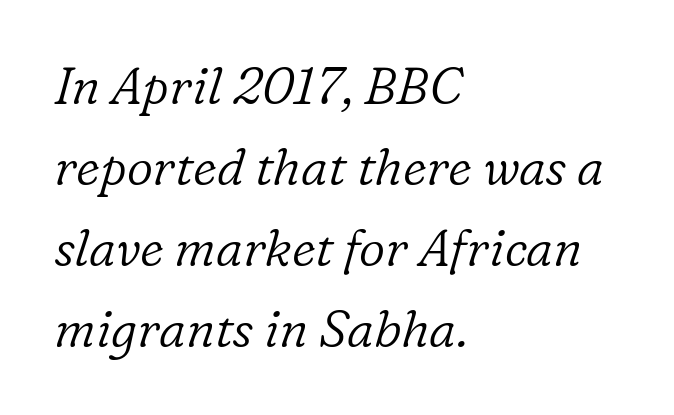
{"serif": "yes", "italic": "yes", "lean": "right", "slant_degrees": 16, "bold": "no", "weight": "light", "width": "normal", "stroke_contrast": "low", "x_height": "medium", "monospaced": "no", "underline": "no", "align": "left", "line_spacing": "normal", "line_spacing_ratio": 1.59, "letter_spacing": "normal", "letter_spacing_em": 0.0, "glyph_px": 51}
